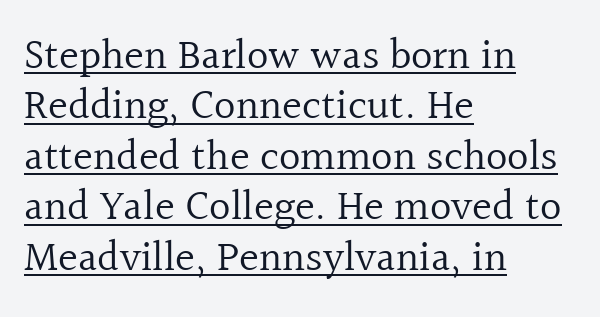
The image shows 42 px regular-weight serif type, upright; set left-aligned, line spacing 1.2x, normal letter spacing, underlined; a medium x-height.
